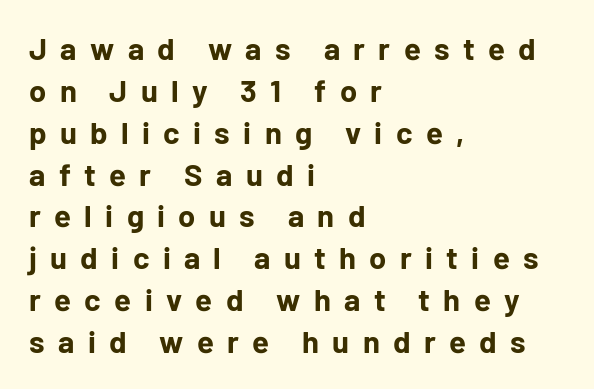
Here the glyphs are tracked loosely, breaking word shapes into spaced letters. The specimen reads as upright at a glance. Honestly, the row spacing looks completely unremarkable. The lines are quadded left.
